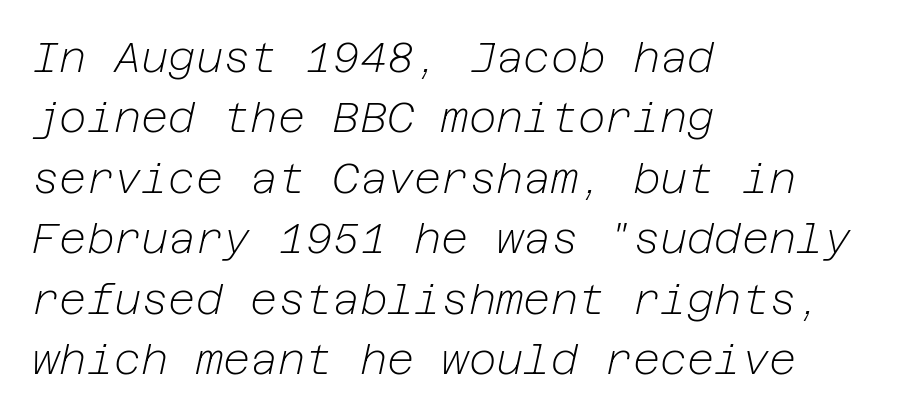
Q: Is the text bold? A: No.
Q: Is the text italic (slanted)? A: Yes, it leans right by about 12 degrees.
Q: Is the text underlined? A: No.
Q: How is the paragraph aligned? A: Left-aligned.
Q: Is the spacing between letters normal or unusually wide? A: Normal.
Q: Is the spacing between lines tight, normal or loose? A: Normal.
Q: Width (condensed, normal, or wide)? A: Normal.
Q: Stroke contrast? A: Low.
Q: x-height? A: Medium.
